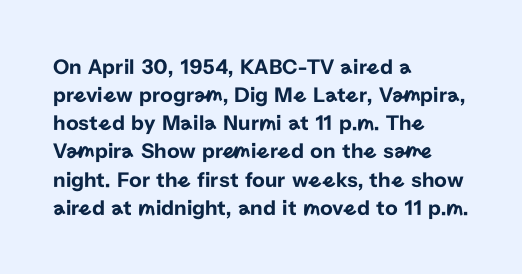
{"italic": "no", "underline": "no", "align": "left", "line_spacing": "normal", "line_spacing_ratio": 1.28, "letter_spacing": "normal", "letter_spacing_em": 0.0, "glyph_px": 22}
